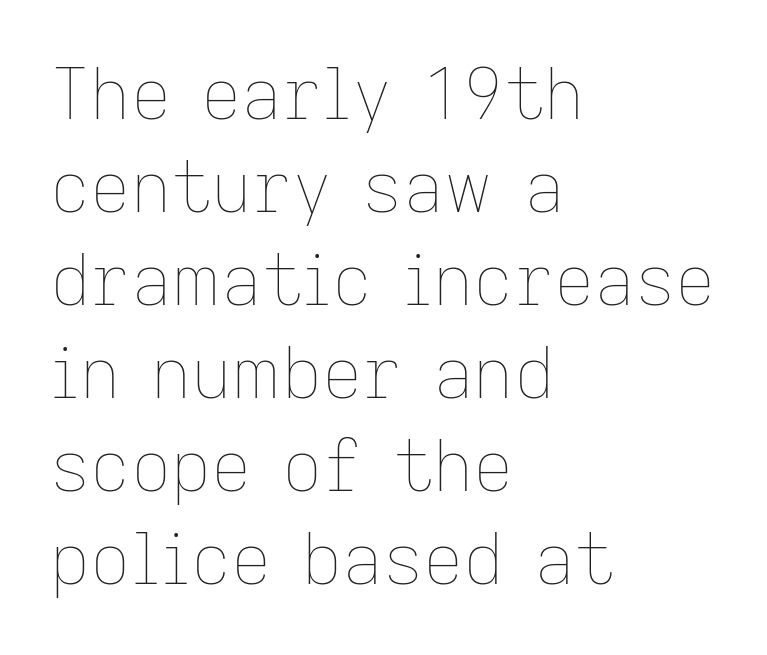
{"italic": "no", "bold": "no", "weight": "thin", "width": "normal", "stroke_contrast": "low", "x_height": "medium", "monospaced": "no", "underline": "no", "align": "left", "line_spacing": "normal", "line_spacing_ratio": 1.33, "letter_spacing": "normal", "letter_spacing_em": 0.0, "glyph_px": 70}
